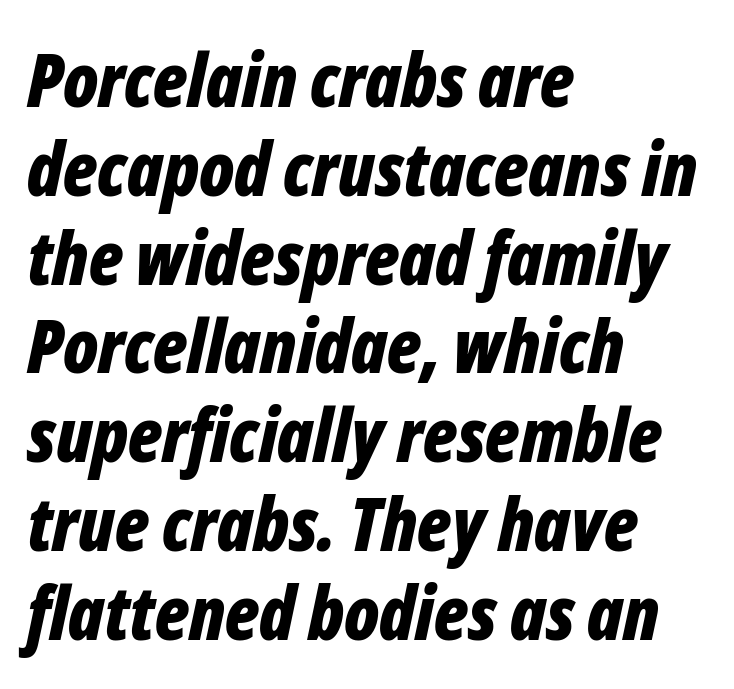
Each word holds together tightly as a unit, with standard inter-letter gaps. Varying glyph widths throughout — classic text-font behaviour. Reading down the block, your eye returns to a fixed left position each line. The passage shown is emphatically bold. A bare baseline throughout the passage. The letters are slanted; this is an italic face.
